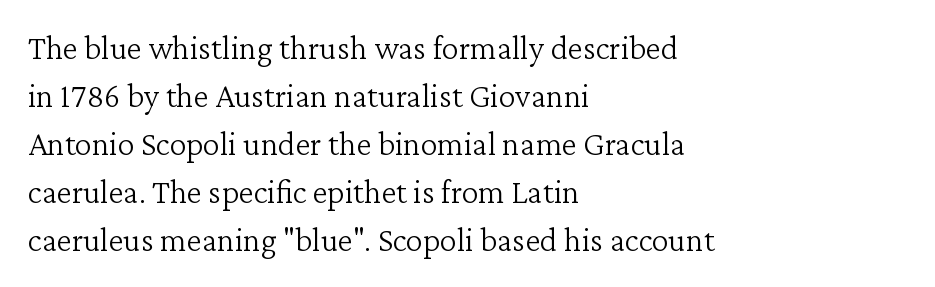
The image shows 34 px light serif type, upright; set left-aligned, normal line spacing (1.41x), normal letter spacing, not underlined; low stroke contrast and a medium x-height.
